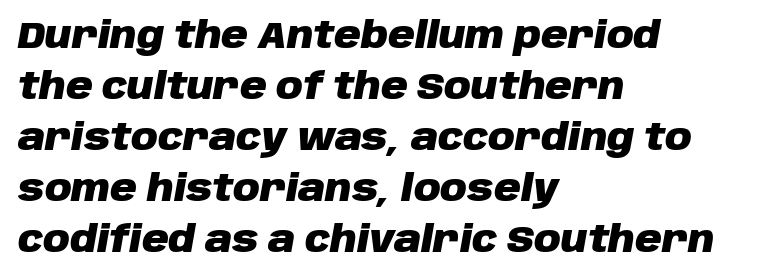
Q: Is the text bold? A: Yes.
Q: Is the text italic (slanted)? A: Yes, it leans right by about 10 degrees.
Q: Is the text underlined? A: No.
Q: How is the paragraph aligned? A: Left-aligned.
Q: Is the spacing between letters normal or unusually wide? A: Normal.
Q: Is the spacing between lines tight, normal or loose? A: Normal.
Q: Width (condensed, normal, or wide)? A: Normal.
Q: Stroke contrast? A: Low.
Q: x-height? A: Large.
Q: Monospaced? A: No.
